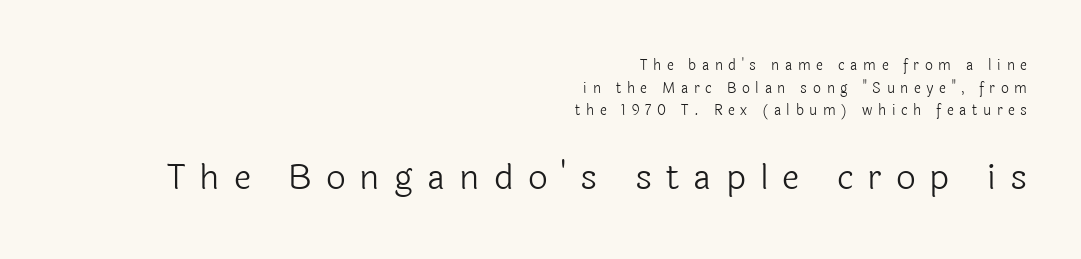
Tracking here is generous; glyphs stand well apart from one another. A roman cut, with each character standing at attention. Look at the glyph heights: the lower group is clearly the bigger setting. Only glyphs here, with clear space below each row. The glyphs in this specimen are sans serif. Summary of vertical rhythm: regular, with standard interline spacing.
